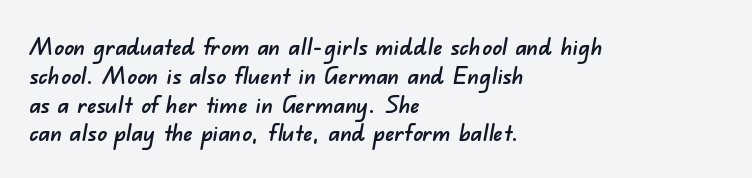
{"underline": "no", "align": "left", "line_spacing_ratio": 1.2, "letter_spacing": "normal", "letter_spacing_em": 0.0, "glyph_px": 24}
